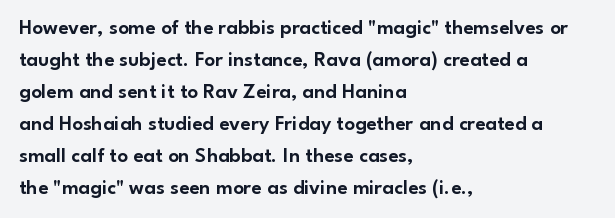
Q: Is the text italic (slanted)? A: No, it is upright.
Q: Is the text underlined? A: No.
Q: How is the paragraph aligned? A: Left-aligned.
Q: Is the spacing between letters normal or unusually wide? A: Normal.
Q: Is the spacing between lines tight, normal or loose? A: Normal.
